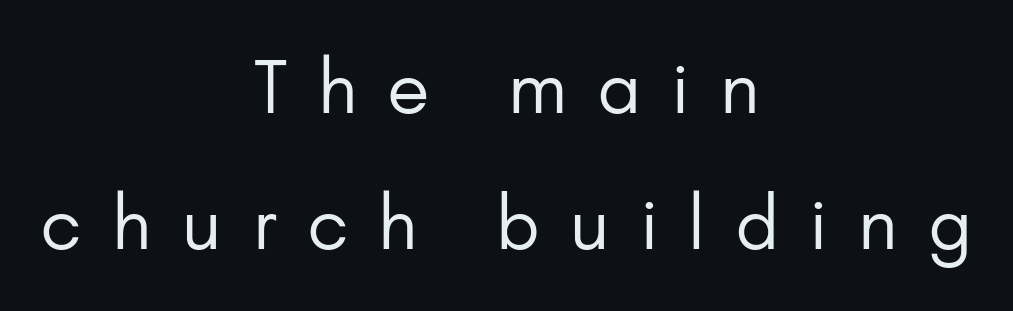
The image shows 72 px regular-weight sans-serif type, upright; set centered, line spacing 1.89x, unusually wide letter spacing (+0.43 em), not underlined; low stroke contrast and a small x-height.
